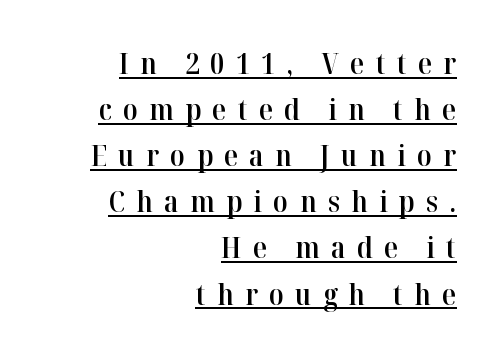
Q: Is the text bold? A: Semi-bold.
Q: Is the text italic (slanted)? A: No, it is upright.
Q: Is the typeface a serif or a sans-serif typeface? A: Serif.
Q: Is the text underlined? A: Yes.
Q: How is the paragraph aligned? A: Right-aligned.
Q: Is the spacing between letters normal or unusually wide? A: Unusually wide.
Q: Is the spacing between lines tight, normal or loose? A: Normal.
Q: Width (condensed, normal, or wide)? A: Normal.
Q: Stroke contrast? A: High.
Q: x-height? A: Medium.
Q: Monospaced? A: No.
